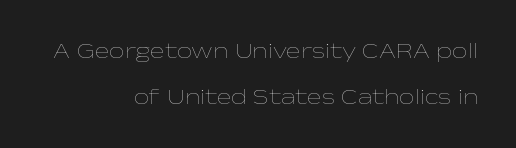
The image shows 22 px text type, upright; set right-aligned, loose line spacing (2.11x), normal letter spacing, not underlined.
